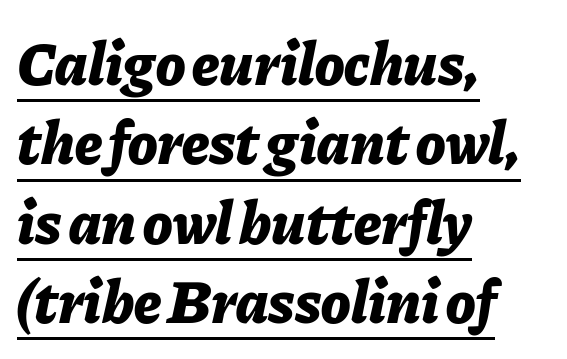
Q: Is the text bold? A: Yes.
Q: Is the text italic (slanted)? A: Yes, it leans right by about 11 degrees.
Q: Is the text underlined? A: Yes.
Q: How is the paragraph aligned? A: Left-aligned.
Q: Is the spacing between letters normal or unusually wide? A: Normal.
Q: Is the spacing between lines tight, normal or loose? A: Normal.
Q: Width (condensed, normal, or wide)? A: Normal.
Q: Stroke contrast? A: Low.
Q: x-height? A: Medium.
Q: Monospaced? A: No.
